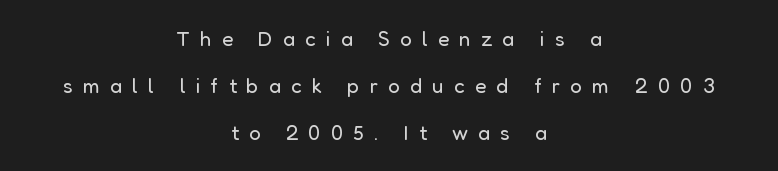
Q: Is the text bold? A: No.
Q: Is the text italic (slanted)? A: No, it is upright.
Q: Is the text underlined? A: No.
Q: How is the paragraph aligned? A: Centered.
Q: Is the spacing between letters normal or unusually wide? A: Unusually wide.
Q: Is the spacing between lines tight, normal or loose? A: Loose.
